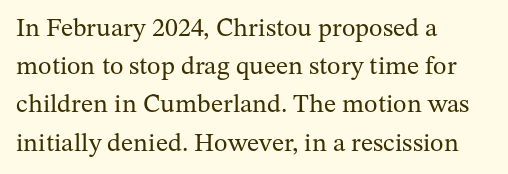
The vertical gap from one line to the next is medium. Quick note: underline off. The characters are drawn with everyday or finer stroke widths. A typesetter would mark this as roman, not italic. Caption: multi-line text, flush left, ragged right.
